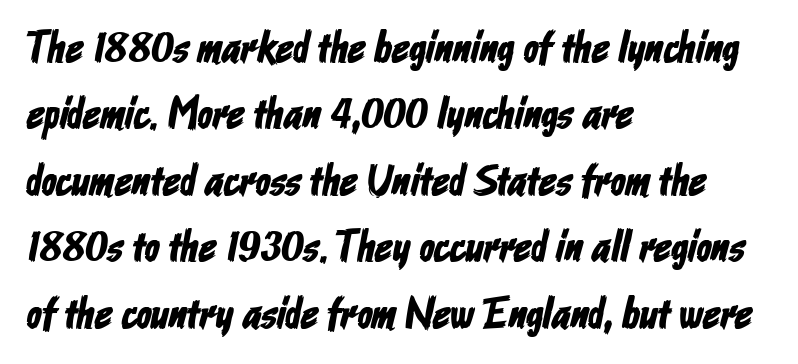
Caption: standard tracking, unaltered. The lines in this sample share a left origin and differ only in where they stop. Normally led — the rows are evenly, conventionally spaced. Serifs: no, the terminals of the letterforms are clean.
